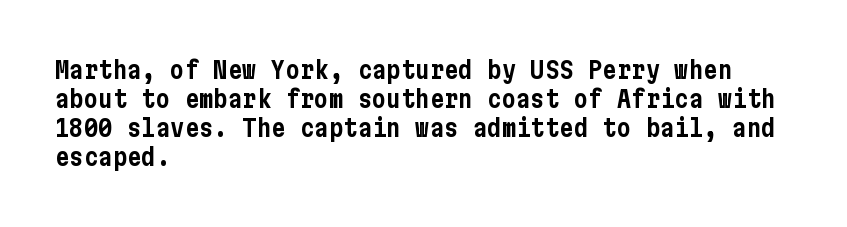
{"italic": "no", "underline": "no", "align": "left", "line_spacing_ratio": 1.21, "letter_spacing": "normal", "letter_spacing_em": 0.0, "glyph_px": 24}
